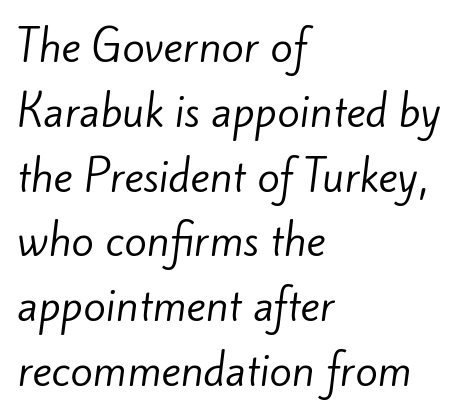
{"serif": "no", "bold": "no", "weight": "regular", "width": "normal", "stroke_contrast": "low", "x_height": "small", "monospaced": "no", "underline": "no", "align": "left", "line_spacing": "normal", "line_spacing_ratio": 1.58, "letter_spacing": "normal", "letter_spacing_em": 0.0, "glyph_px": 41}
